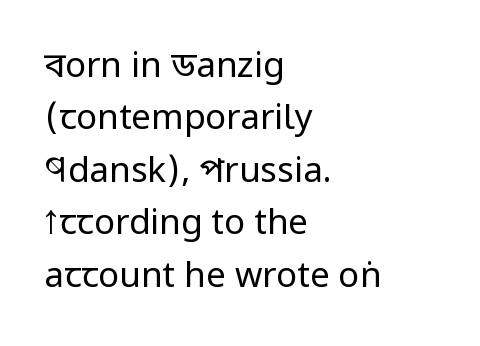
The image shows 35 px regular-weight, condensed sans-serif type, upright; set left-aligned, normal line spacing (1.5x), normal letter spacing, not underlined; low stroke contrast and a large x-height.
